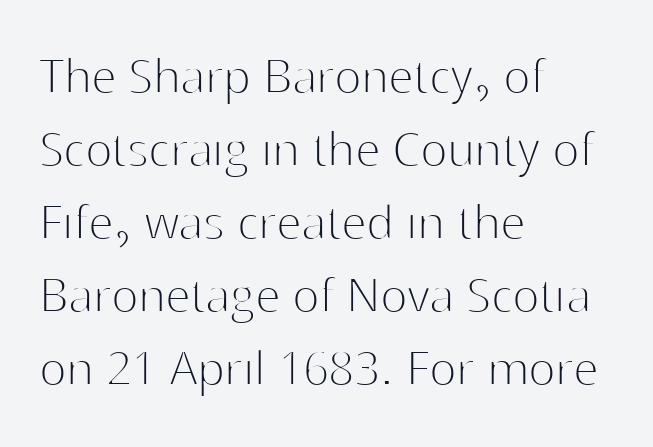
{"serif": "no", "italic": "no", "bold": "no", "weight": "thin", "width": "normal", "stroke_contrast": "high", "x_height": "medium", "monospaced": "no", "underline": "no", "align": "left", "line_spacing": "normal", "line_spacing_ratio": 1.28, "letter_spacing": "normal", "letter_spacing_em": 0.0, "glyph_px": 57}
